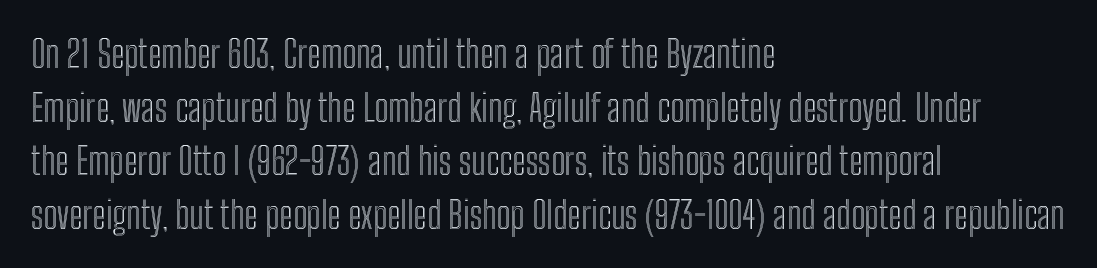
{"italic": "no", "width": "condensed", "x_height": "medium", "monospaced": "no", "underline": "no", "align": "left", "line_spacing": "normal", "line_spacing_ratio": 1.45, "letter_spacing": "normal", "letter_spacing_em": 0.0, "glyph_px": 37}
